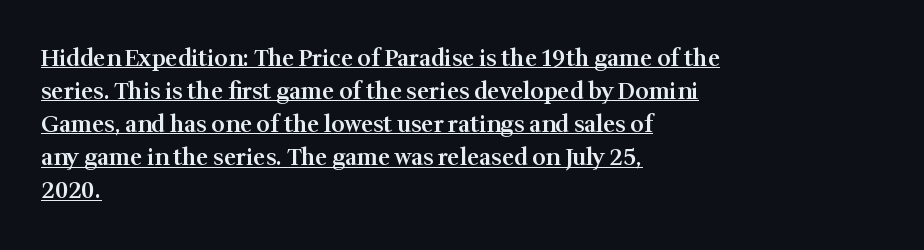
Q: Is the text bold? A: Semi-bold.
Q: Is the text italic (slanted)? A: No, it is upright.
Q: Is the text underlined? A: Yes.
Q: How is the paragraph aligned? A: Left-aligned.
Q: Is the spacing between letters normal or unusually wide? A: Normal.
Q: Is the spacing between lines tight, normal or loose? A: Normal.
